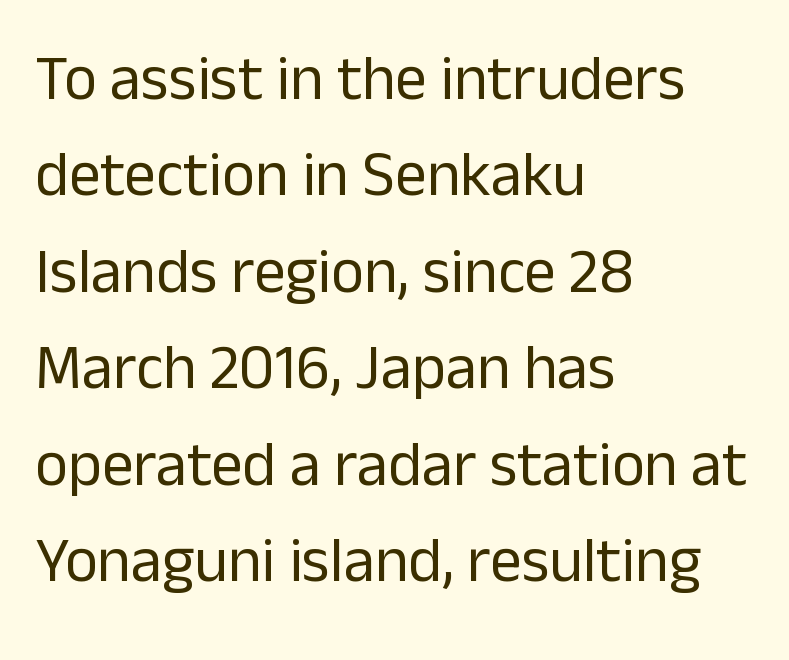
The image shows 63 px regular-weight sans-serif type, upright; set left-aligned, normal line spacing (1.53x), normal letter spacing, not underlined; low stroke contrast and a medium x-height.
